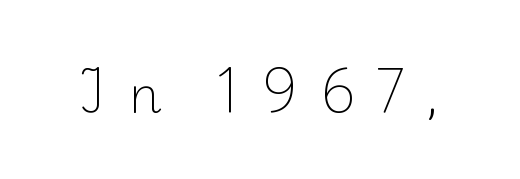
Rule under the text: the space is simply empty. The face used here is proportionally spaced, like ordinary book or web type. Spacing between characters has been opened up far beyond the box default. Each letter's strokes conclude with small projecting serifs. Letters have the restrained weight of plain body copy at most. This sample uses an upright cut, with every glyph sitting square on the baseline.
